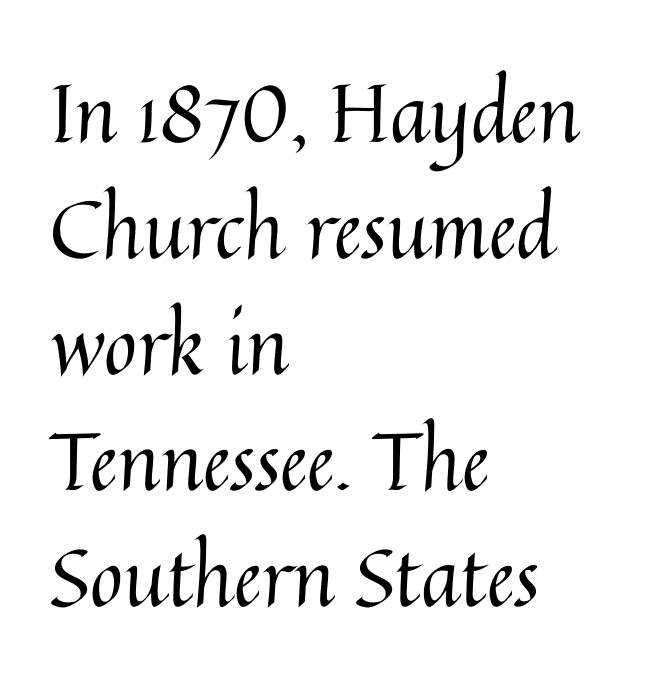
Honestly, the row spacing looks completely unremarkable. The rendering uses natural spacing where letterforms have individual widths. Inter-character spacing is left at the font's built-in metrics. Stem width sits at or under what a default text font uses. The baseline area is clear.
